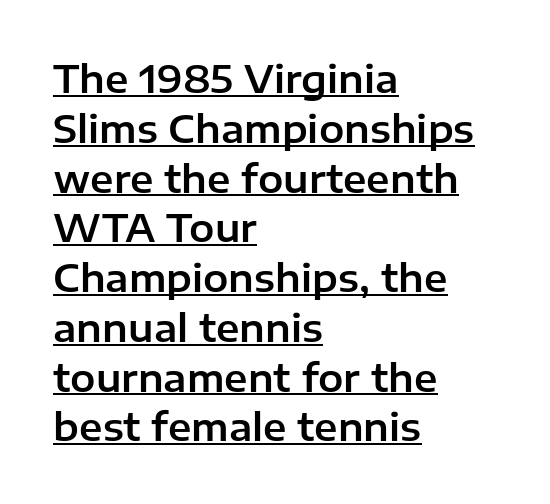
The typesetter chose a ragged-right arrangement here. The lettering stays uniformly vertical, giving the passage a roman look. Here the designer chose a conventional face with non-uniform glyph widths. Spacing between characters is what you'd get straight out of the box.
